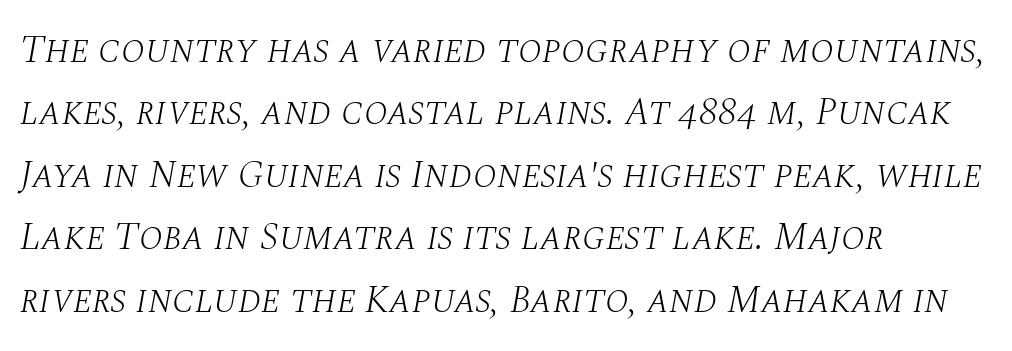
{"serif": "yes", "italic": "yes", "lean": "right", "slant_degrees": 10, "bold": "no", "weight": "light", "width": "normal", "stroke_contrast": "medium", "x_height": "large", "monospaced": "no", "underline": "no", "align": "left", "line_spacing": "normal", "line_spacing_ratio": 1.6, "letter_spacing": "normal", "letter_spacing_em": 0.0, "glyph_px": 39}
